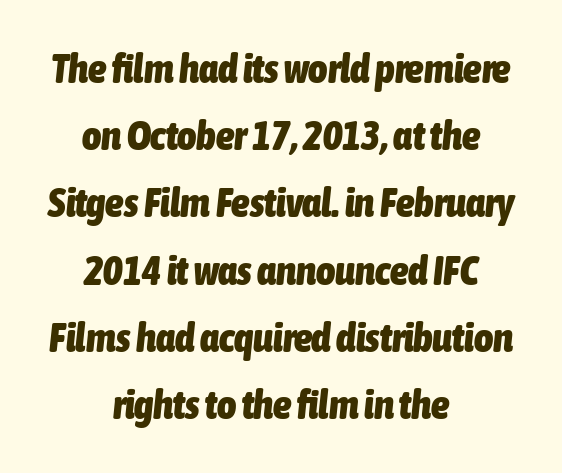
Q: Is the text bold? A: Yes.
Q: Is the text italic (slanted)? A: Yes, it leans right by about 6 degrees.
Q: Is the text underlined? A: No.
Q: How is the paragraph aligned? A: Centered.
Q: Is the spacing between letters normal or unusually wide? A: Normal.
Q: Is the spacing between lines tight, normal or loose? A: Normal.
Q: Width (condensed, normal, or wide)? A: Condensed.
Q: Stroke contrast? A: Low.
Q: x-height? A: Medium.
Q: Monospaced? A: No.
